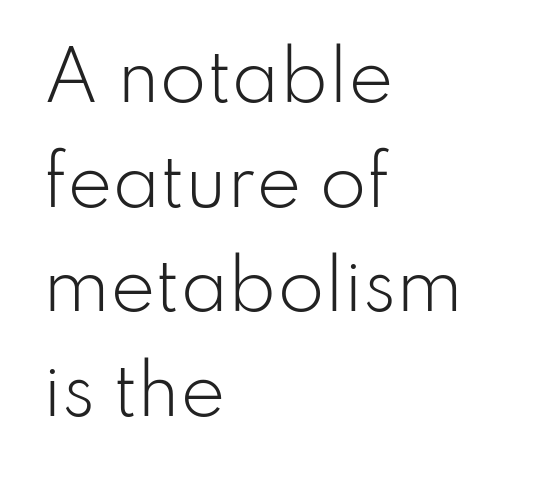
Successive baselines arrive at the customary interval. The rendering uses natural spacing where letterforms have individual widths. The rendering keeps characters at their native spacing. On a weight scale, this lands at 450 or below. Each row of text sits above clean, open space.
